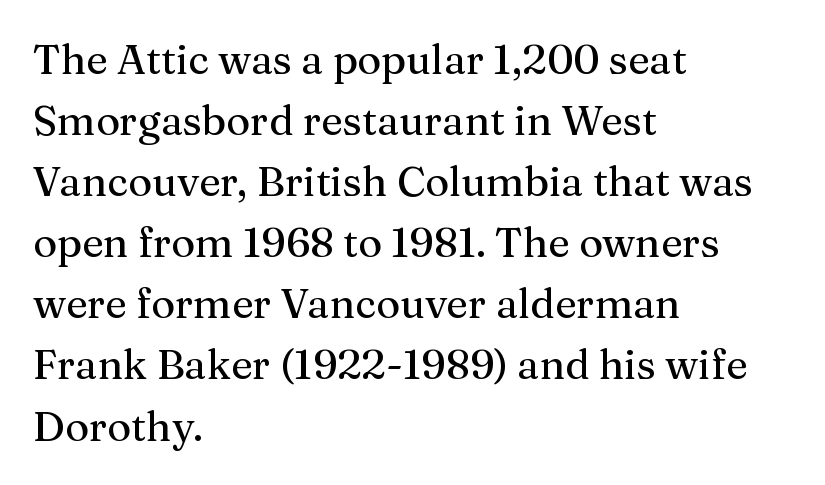
Q: Is the text italic (slanted)? A: No, it is upright.
Q: Is the typeface a serif or a sans-serif typeface? A: Serif.
Q: Is the text underlined? A: No.
Q: How is the paragraph aligned? A: Left-aligned.
Q: Is the spacing between letters normal or unusually wide? A: Normal.
Q: Is the spacing between lines tight, normal or loose? A: Normal.
Q: Width (condensed, normal, or wide)? A: Normal.
Q: Stroke contrast? A: Medium.
Q: x-height? A: Medium.
Q: Monospaced? A: No.
